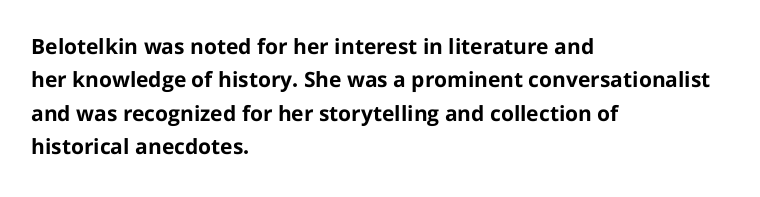
Q: Is the text bold? A: Yes.
Q: Is the text italic (slanted)? A: No, it is upright.
Q: Is the text underlined? A: No.
Q: How is the paragraph aligned? A: Left-aligned.
Q: Is the spacing between letters normal or unusually wide? A: Normal.
Q: Is the spacing between lines tight, normal or loose? A: Normal.
